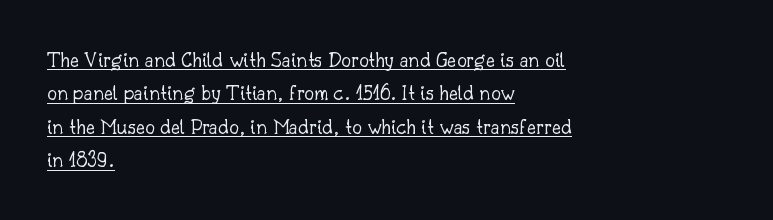
{"italic": "no", "bold": "no", "underline": "yes", "align": "left", "line_spacing": "normal", "line_spacing_ratio": 1.52, "letter_spacing": "normal", "letter_spacing_em": 0.0, "glyph_px": 22}
